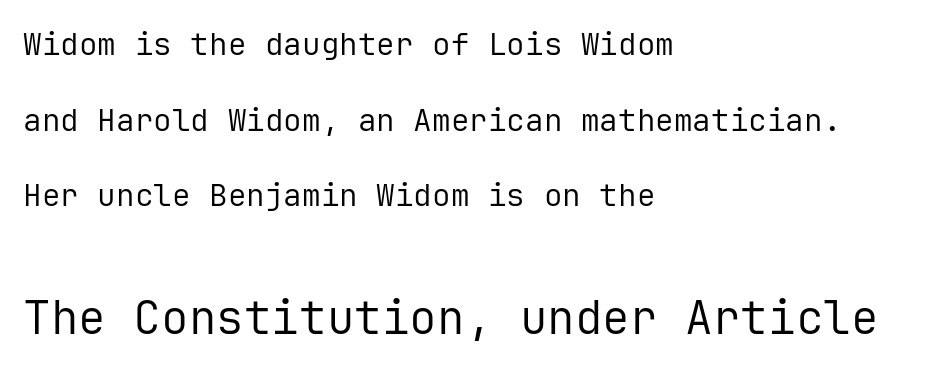
Looks like terminal output: every glyph gets an equal slot. Nobody drew a line under any word here. The horizontal fit of the characters is conventional and even. This block would shrink considerably if given ordinary leading; it's expanded now. Vertical strokes here are truly vertical. The passage shown begins with its smaller block and ends with its larger one.
